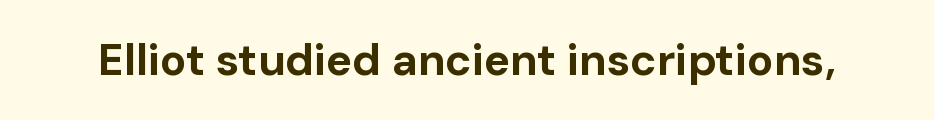
{"serif": "no", "italic": "no", "bold": "yes", "weight": "bold", "width": "normal", "stroke_contrast": "low", "x_height": "medium", "monospaced": "no", "underline": "no", "letter_spacing": "normal", "letter_spacing_em": 0.0, "glyph_px": 44}
